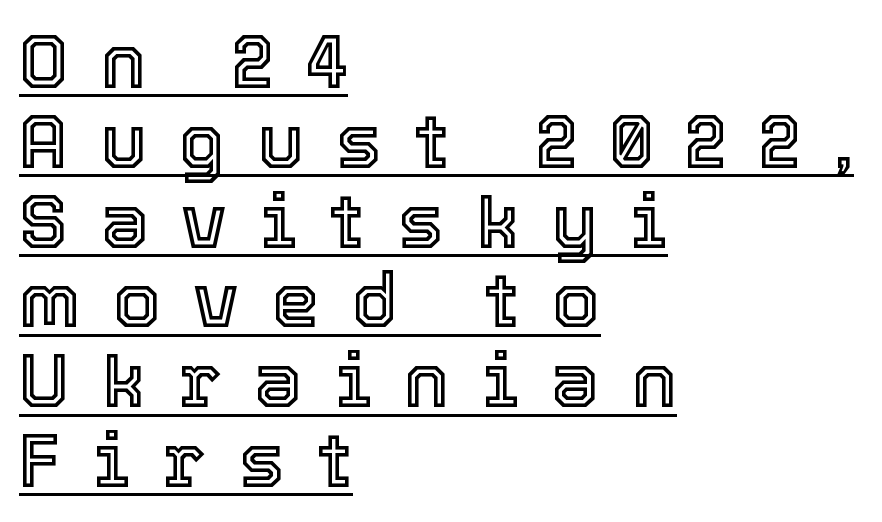
Q: Is the text italic (slanted)? A: No, it is upright.
Q: Is the text underlined? A: Yes.
Q: How is the paragraph aligned? A: Left-aligned.
Q: Is the spacing between letters normal or unusually wide? A: Unusually wide.
Q: Is the spacing between lines tight, normal or loose? A: Tight.
Q: Width (condensed, normal, or wide)? A: Normal.
Q: x-height? A: Medium.
Q: Monospaced? A: No.
